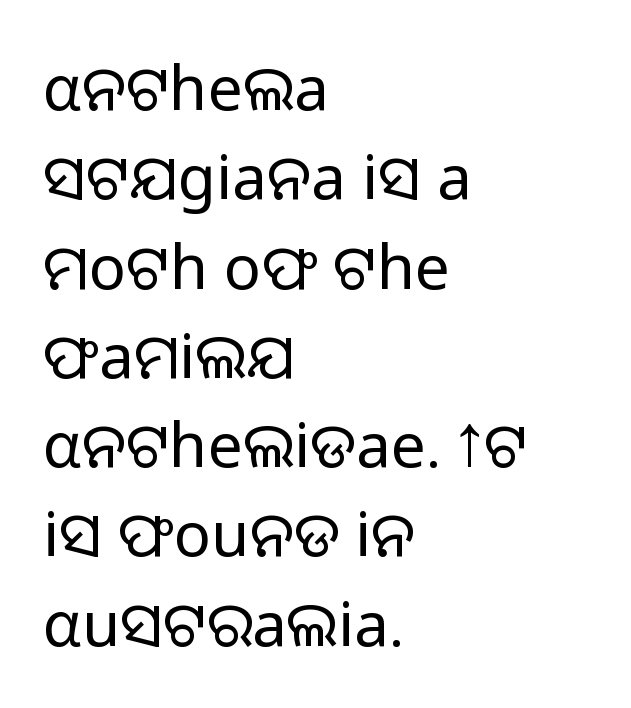
What's the leading like? Ordinary, nothing unusual. Are there feet on the stems? There aren't — it's a sans. These lines are rendered in a variable-pitch font. Look at the tracking — it's just the regular setting, nothing added. All the whitespace from short lines collects on the right. No italicization has been applied; the sample stays upright.
